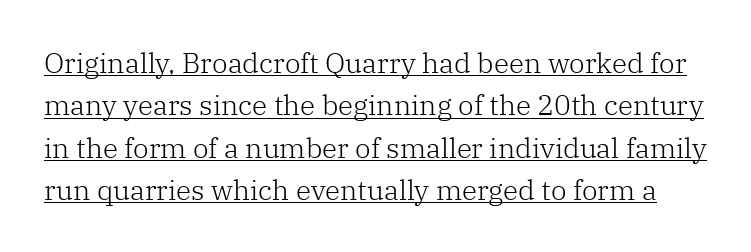
Q: Is the text bold? A: No.
Q: Is the text italic (slanted)? A: No, it is upright.
Q: Is the typeface a serif or a sans-serif typeface? A: Serif.
Q: Is the text underlined? A: Yes.
Q: Is the spacing between letters normal or unusually wide? A: Normal.
Q: Is the spacing between lines tight, normal or loose? A: Normal.
Q: Width (condensed, normal, or wide)? A: Normal.
Q: Stroke contrast? A: Low.
Q: x-height? A: Medium.
Q: Monospaced? A: No.
